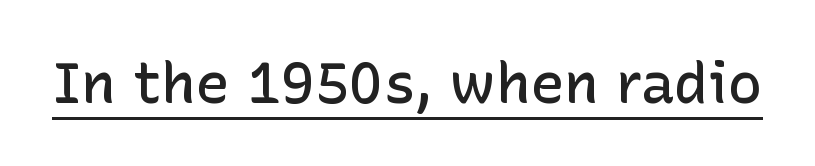
The image shows 57 px semibold sans-serif type, upright; set normal letter spacing, underlined; low stroke contrast and a medium x-height.
